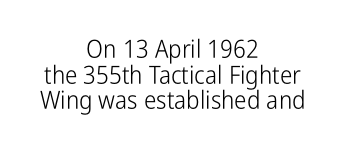
The image shows 25 px text type, upright; set centered, tight line spacing (1.03x), normal letter spacing, not underlined.
